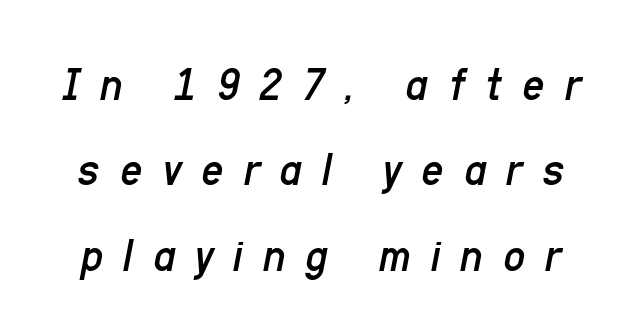
The image shows 48 px regular-weight, condensed type, italic (leaning right); set line spacing 1.78x, unusually wide letter spacing (+0.42 em), not underlined; low stroke contrast and a medium x-height.
